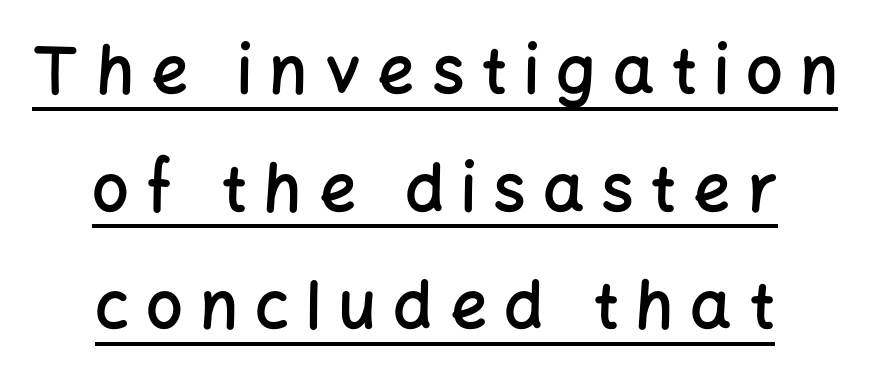
Somebody hit Ctrl+U on this one — the words are underlined. Character widths vary here, with narrow letters taking less room than wide ones. Letterform terminals end flat and unadorned throughout the passage. Slightly chunky letters — semibold, I'd say, not full bold.
